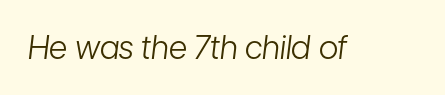
Q: Is the text bold? A: No.
Q: Is the text italic (slanted)? A: Yes, it leans right by about 7 degrees.
Q: Is the text underlined? A: No.
Q: Is the spacing between letters normal or unusually wide? A: Normal.
Q: Width (condensed, normal, or wide)? A: Condensed.
Q: Stroke contrast? A: Low.
Q: x-height? A: Medium.
Q: Monospaced? A: No.
